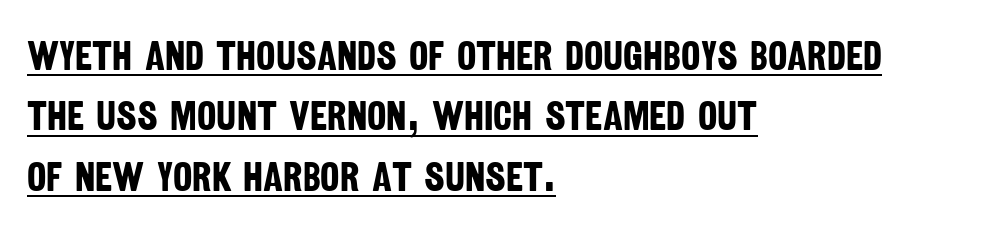
Q: Is the text bold? A: Yes.
Q: Is the typeface a serif or a sans-serif typeface? A: Sans-serif.
Q: Is the text underlined? A: Yes.
Q: How is the paragraph aligned? A: Left-aligned.
Q: Is the spacing between letters normal or unusually wide? A: Normal.
Q: Is the spacing between lines tight, normal or loose? A: Normal.
Q: Width (condensed, normal, or wide)? A: Condensed.
Q: Stroke contrast? A: Low.
Q: x-height? A: Large.
Q: Monospaced? A: No.
